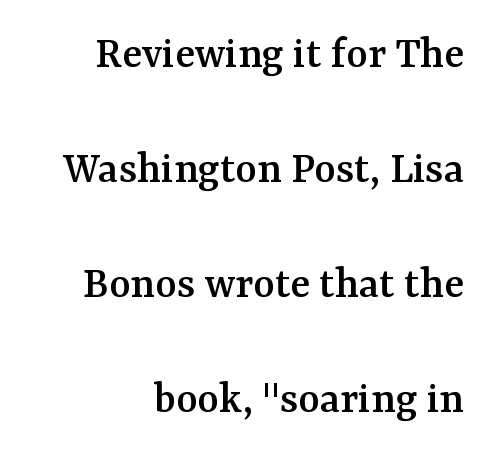
{"serif": "yes", "italic": "no", "width": "normal", "stroke_contrast": "medium", "x_height": "medium", "monospaced": "no", "underline": "no", "line_spacing": "loose", "line_spacing_ratio": 2.5, "letter_spacing": "normal", "letter_spacing_em": 0.0, "glyph_px": 46}
